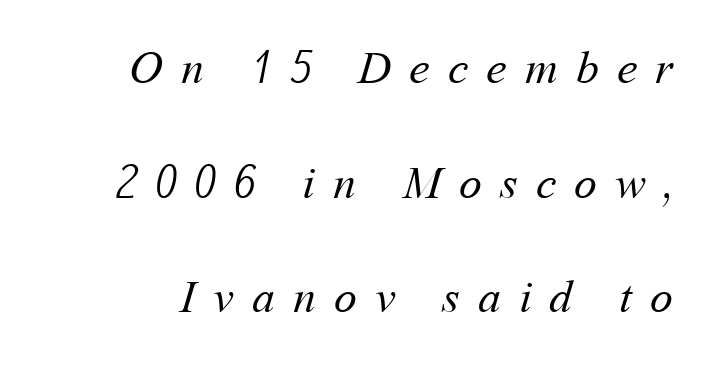
{"bold": "no", "weight": "regular", "width": "normal", "stroke_contrast": "medium", "x_height": "medium", "monospaced": "no", "underline": "no", "line_spacing": "loose", "line_spacing_ratio": 2.49, "letter_spacing": "wide", "letter_spacing_em": 0.39, "glyph_px": 46}
